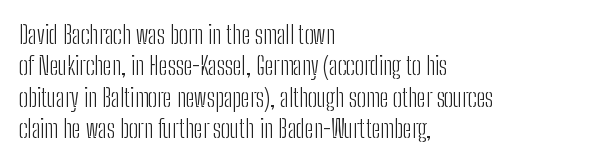
The image shows 25 px text type, upright; set left-aligned, normal line spacing (1.26x), normal letter spacing, not underlined.
